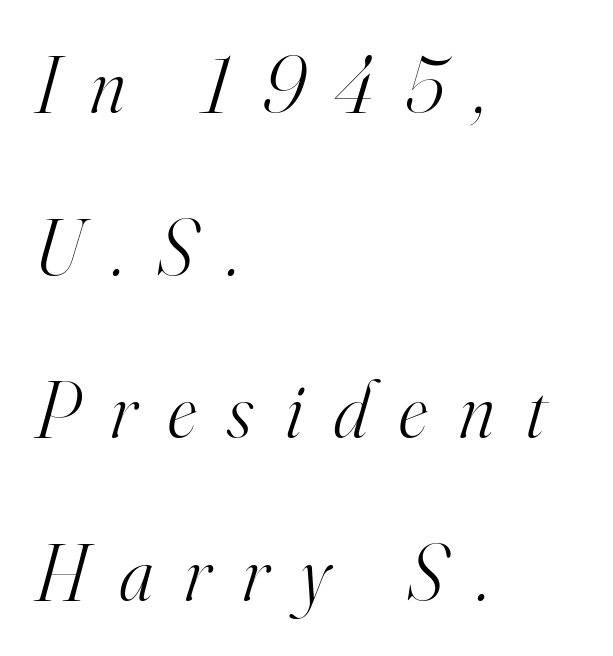
You could not count columns in this text — the font is proportionally spaced. The font sits on the lighter half of the weight spectrum, regular included. Teacher's note: observe the even left margin — that is flush-left alignment. Notice how the stems are inclined rather than vertical — that's the hallmark of italics. A typesetter would call this leading open, well beyond the default. Font category for this specimen: serif.
